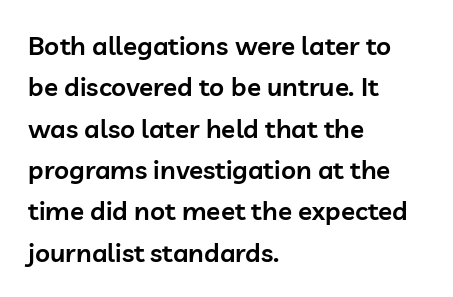
Q: Is the text bold? A: Semi-bold.
Q: Is the text italic (slanted)? A: No, it is upright.
Q: Is the text underlined? A: No.
Q: How is the paragraph aligned? A: Left-aligned.
Q: Is the spacing between letters normal or unusually wide? A: Normal.
Q: Is the spacing between lines tight, normal or loose? A: Normal.
